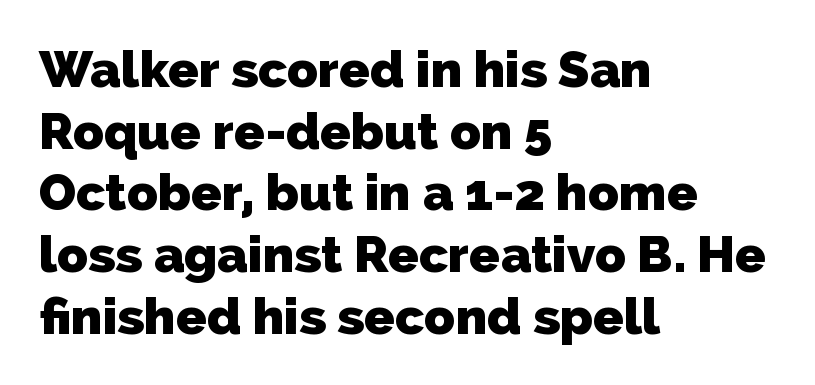
Q: Is the text bold? A: Yes.
Q: Is the typeface a serif or a sans-serif typeface? A: Sans-serif.
Q: Is the text underlined? A: No.
Q: How is the paragraph aligned? A: Left-aligned.
Q: Is the spacing between letters normal or unusually wide? A: Normal.
Q: Width (condensed, normal, or wide)? A: Normal.
Q: Stroke contrast? A: Low.
Q: x-height? A: Medium.
Q: Monospaced? A: No.
